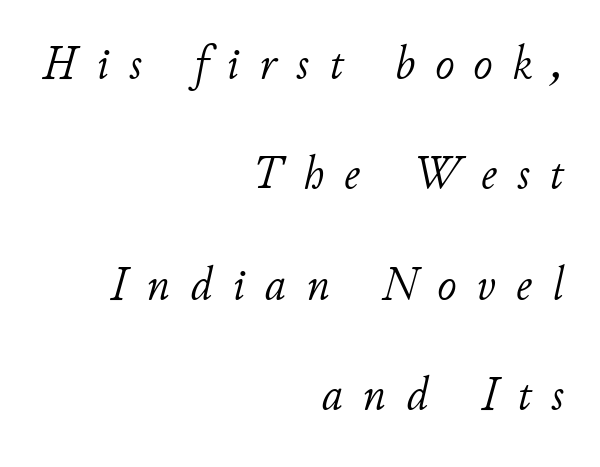
{"italic": "yes", "lean": "right", "slant_degrees": 11, "bold": "no", "weight": "light", "width": "normal", "stroke_contrast": "low", "x_height": "small", "monospaced": "no", "underline": "no", "align": "right", "line_spacing": "loose", "line_spacing_ratio": 2.35, "letter_spacing": "wide", "letter_spacing_em": 0.43, "glyph_px": 47}
